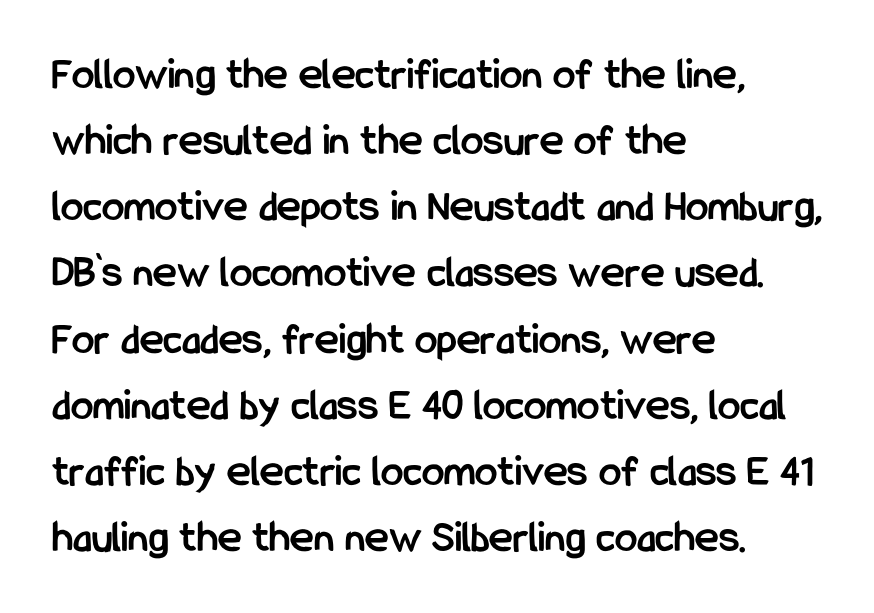
{"serif": "no", "italic": "no", "bold": "yes", "weight": "semibold", "width": "condensed", "stroke_contrast": "low", "x_height": "medium", "monospaced": "no", "underline": "no", "align": "left", "line_spacing": "normal", "line_spacing_ratio": 1.47, "letter_spacing": "normal", "letter_spacing_em": 0.0, "glyph_px": 45}
